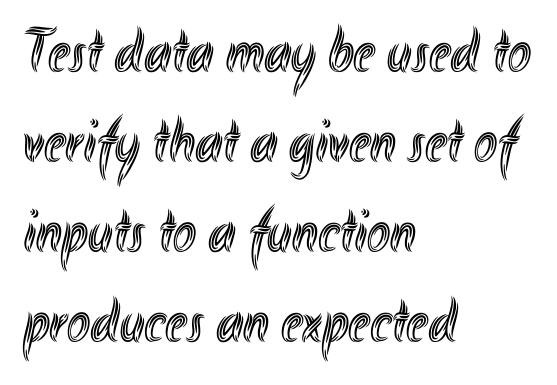
{"width": "condensed", "x_height": "small", "monospaced": "no", "underline": "no", "align": "left", "line_spacing": "normal", "line_spacing_ratio": 1.45, "letter_spacing": "normal", "letter_spacing_em": 0.0, "glyph_px": 62}
